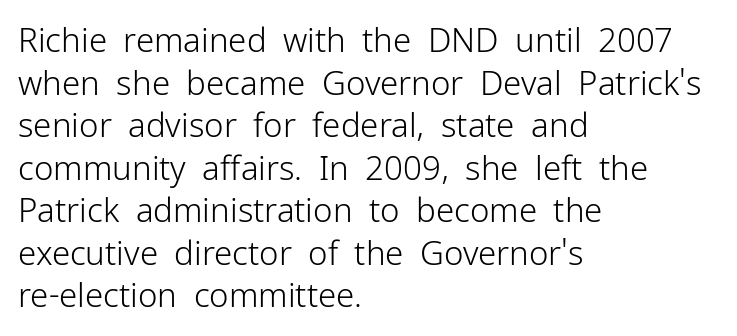
Q: Is the text bold? A: No.
Q: Is the text italic (slanted)? A: No, it is upright.
Q: Is the typeface a serif or a sans-serif typeface? A: Sans-serif.
Q: Is the text underlined? A: No.
Q: How is the paragraph aligned? A: Left-aligned.
Q: Is the spacing between letters normal or unusually wide? A: Normal.
Q: Is the spacing between lines tight, normal or loose? A: Normal.
Q: Width (condensed, normal, or wide)? A: Normal.
Q: Stroke contrast? A: Low.
Q: x-height? A: Medium.
Q: Monospaced? A: No.
